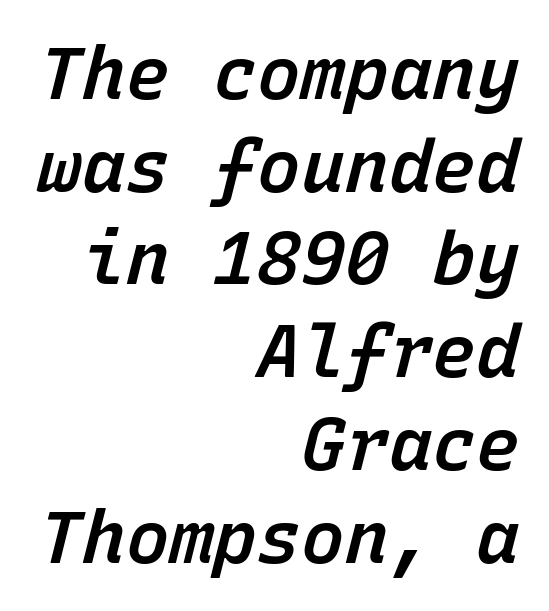
Q: Is the text bold? A: Semi-bold.
Q: Is the text italic (slanted)? A: Yes, it leans right by about 15 degrees.
Q: Is the text underlined? A: No.
Q: How is the paragraph aligned? A: Right-aligned.
Q: Is the spacing between letters normal or unusually wide? A: Normal.
Q: Is the spacing between lines tight, normal or loose? A: Normal.
Q: Width (condensed, normal, or wide)? A: Normal.
Q: Stroke contrast? A: Low.
Q: x-height? A: Medium.
Q: Monospaced? A: Yes.
